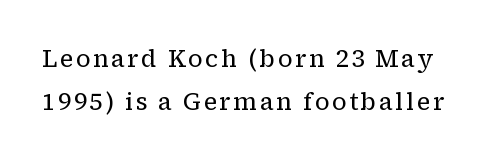
{"italic": "no", "bold": "no", "underline": "no", "line_spacing_ratio": 1.79, "glyph_px": 24}
